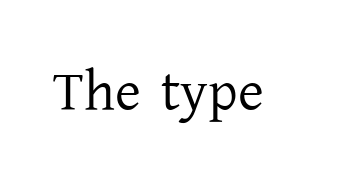
The image shows 56 px regular-weight serif type, upright; set normal letter spacing, not underlined; low stroke contrast and a medium x-height.
